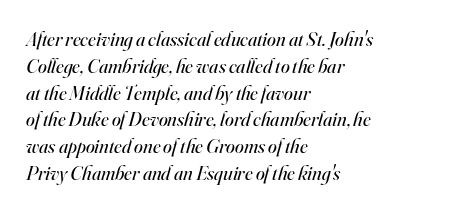
{"italic": "yes", "lean": "right", "slant_degrees": 16, "bold": "no", "underline": "no", "align": "left", "line_spacing": "normal", "line_spacing_ratio": 1.34, "letter_spacing": "normal", "letter_spacing_em": 0.0, "glyph_px": 20}
